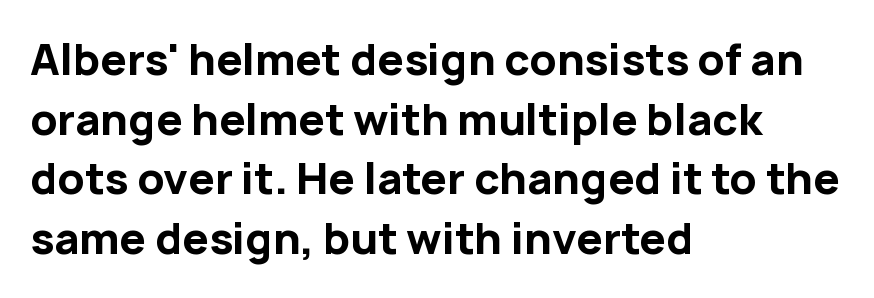
The image shows 42 px bold sans-serif type, upright; set left-aligned, normal line spacing (1.42x), normal letter spacing, not underlined; low stroke contrast and a medium x-height.
